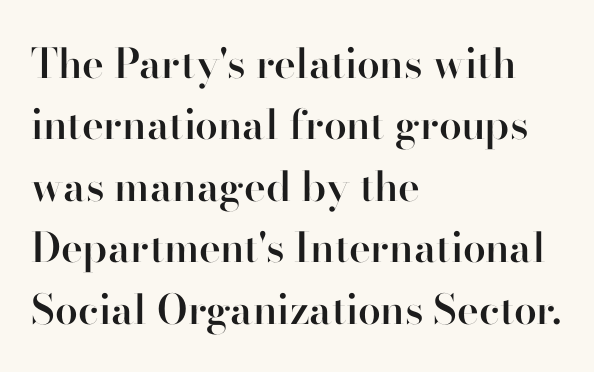
{"serif": "no", "italic": "no", "bold": "semi", "weight": "semibold", "width": "normal", "stroke_contrast": "high", "x_height": "small", "monospaced": "no", "underline": "no", "align": "left", "line_spacing": "normal", "line_spacing_ratio": 1.5, "letter_spacing": "normal", "letter_spacing_em": 0.0, "glyph_px": 41}
